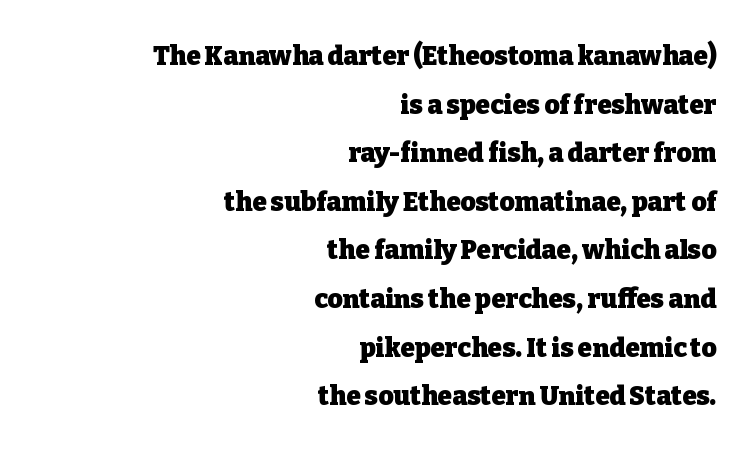
A typesetter would mark this as roman, not italic. Compared with an ordinary text face, these strokes are far heavier — a full bold. The compositor pushed each line to the right boundary. Standard letterfit; no display-style spreading of the glyphs.
